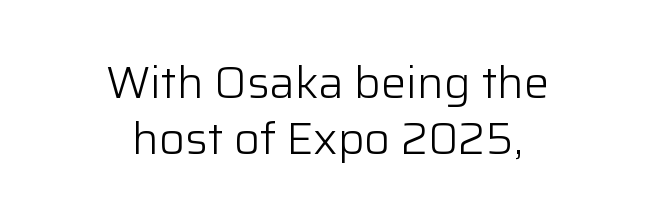
{"serif": "no", "italic": "no", "bold": "no", "weight": "light", "width": "normal", "stroke_contrast": "low", "x_height": "medium", "monospaced": "no", "underline": "no", "align": "center", "line_spacing_ratio": 1.24, "letter_spacing": "normal", "letter_spacing_em": 0.0, "glyph_px": 45}
